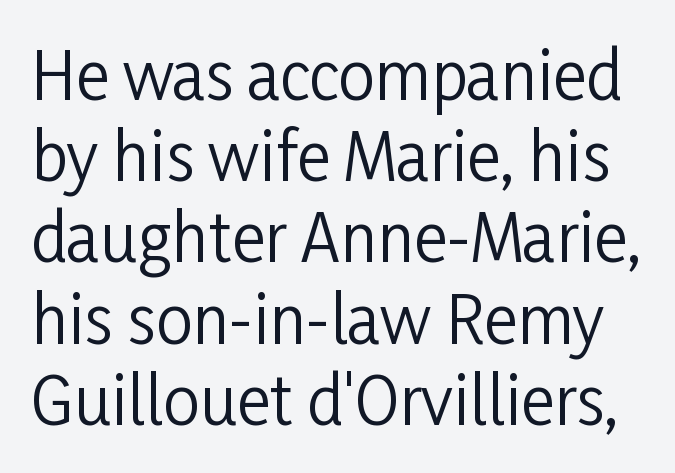
{"serif": "no", "italic": "no", "bold": "no", "weight": "regular", "width": "condensed", "stroke_contrast": "low", "x_height": "medium", "monospaced": "no", "underline": "no", "line_spacing": "normal", "line_spacing_ratio": 1.25, "letter_spacing": "normal", "letter_spacing_em": 0.0, "glyph_px": 65}
